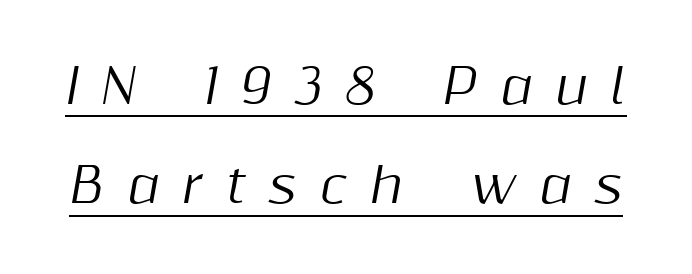
Q: Is the text italic (slanted)? A: Yes, it leans right by about 10 degrees.
Q: Is the text underlined? A: Yes.
Q: Is the spacing between letters normal or unusually wide? A: Unusually wide.
Q: Is the spacing between lines tight, normal or loose? A: Loose.
Q: Width (condensed, normal, or wide)? A: Normal.
Q: Stroke contrast? A: Medium.
Q: x-height? A: Medium.
Q: Monospaced? A: No.
